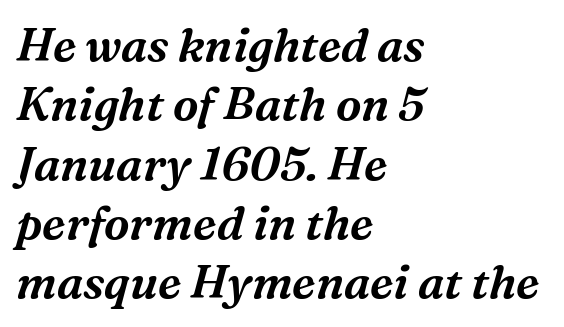
Q: Is the text italic (slanted)? A: Yes, it leans right by about 16 degrees.
Q: Is the typeface a serif or a sans-serif typeface? A: Serif.
Q: Is the text underlined? A: No.
Q: How is the paragraph aligned? A: Left-aligned.
Q: Is the spacing between letters normal or unusually wide? A: Normal.
Q: Is the spacing between lines tight, normal or loose? A: Normal.
Q: Width (condensed, normal, or wide)? A: Normal.
Q: Stroke contrast? A: Medium.
Q: x-height? A: Medium.
Q: Monospaced? A: No.
